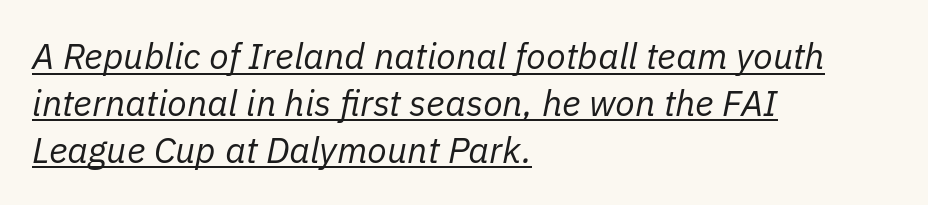
This sample has the flowing, uneven cadence of proportional lettering. This rendering leaves character spacing at its baseline value. Left-aligned paragraph, ragged on the right. The rows are spaced the way most documents space them. Each stroke keeps to a modest, everyday thickness or less. This rendering features underlined lettering.
